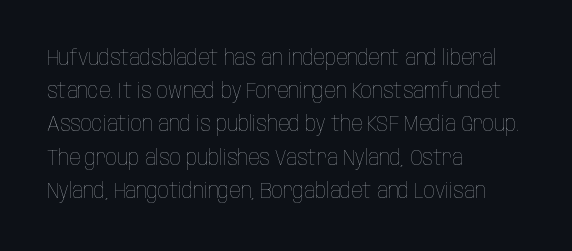
Tall strokes in this sample are plumb rather than angled. Weight: regular or lighter. Tracking value appears to be zero — textbook default spacing. The passage shown stacks its lines at a standard gap. The lines in this sample share a left origin and differ only in where they stop. Anything drawn beneath the words? Only blank space.
